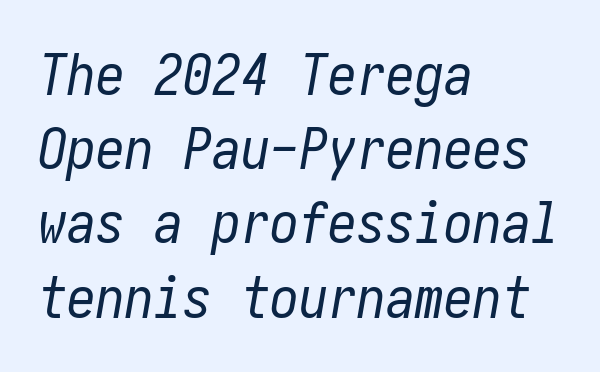
{"italic": "yes", "lean": "right", "slant_degrees": 10, "bold": "no", "weight": "regular", "width": "condensed", "stroke_contrast": "low", "x_height": "medium", "underline": "no", "align": "left", "line_spacing": "normal", "line_spacing_ratio": 1.28, "letter_spacing": "normal", "letter_spacing_em": 0.0, "glyph_px": 58}
